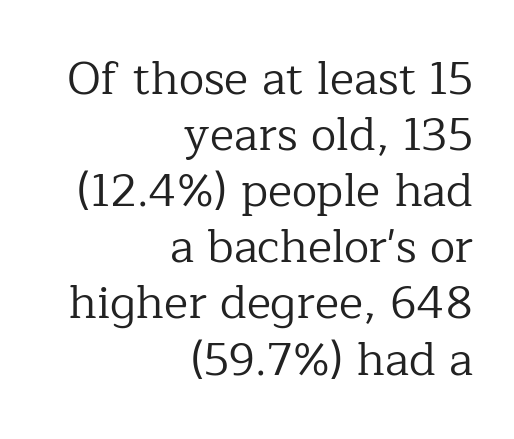
Q: Is the text bold? A: No.
Q: Is the text italic (slanted)? A: No, it is upright.
Q: Is the typeface a serif or a sans-serif typeface? A: Serif.
Q: Is the text underlined? A: No.
Q: How is the paragraph aligned? A: Right-aligned.
Q: Is the spacing between letters normal or unusually wide? A: Normal.
Q: Width (condensed, normal, or wide)? A: Normal.
Q: Stroke contrast? A: Low.
Q: x-height? A: Medium.
Q: Monospaced? A: No.
